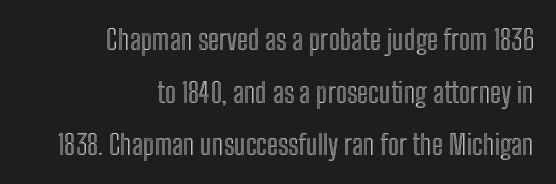
Q: Is the text italic (slanted)? A: No, it is upright.
Q: Is the text underlined? A: No.
Q: How is the paragraph aligned? A: Right-aligned.
Q: Is the spacing between letters normal or unusually wide? A: Normal.
Q: Width (condensed, normal, or wide)? A: Condensed.
Q: x-height? A: Medium.
Q: Monospaced? A: No.
